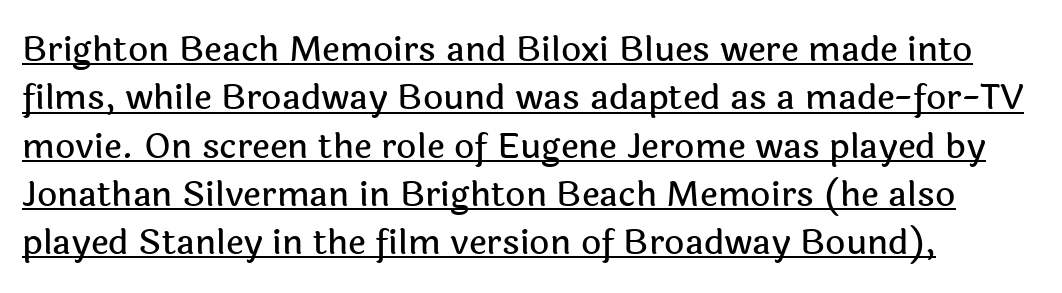
{"serif": "no", "italic": "no", "width": "normal", "x_height": "medium", "monospaced": "no", "underline": "yes", "align": "left", "line_spacing": "normal", "line_spacing_ratio": 1.38, "letter_spacing": "normal", "letter_spacing_em": 0.0, "glyph_px": 35}
